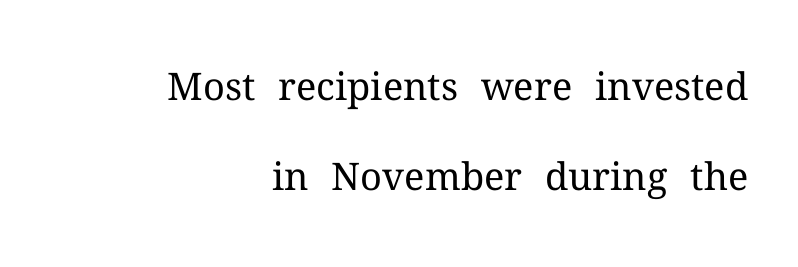
Airy leading. Posture: vertical. The horizontal fit of the characters is conventional and even. The letters carry serifs — small finishing strokes at the ends of their stems.
